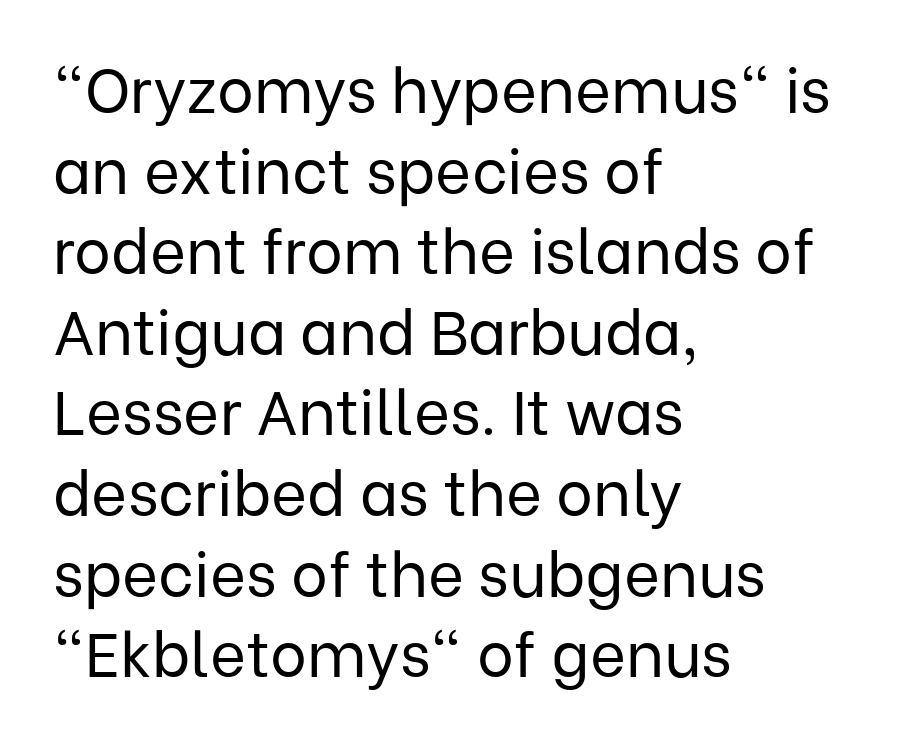
The lines are quadded left. It's the straight-up-and-down kind of type. The text was rendered using a sans face with plain stroke endings. Letters have the restrained weight of plain body copy at most.
